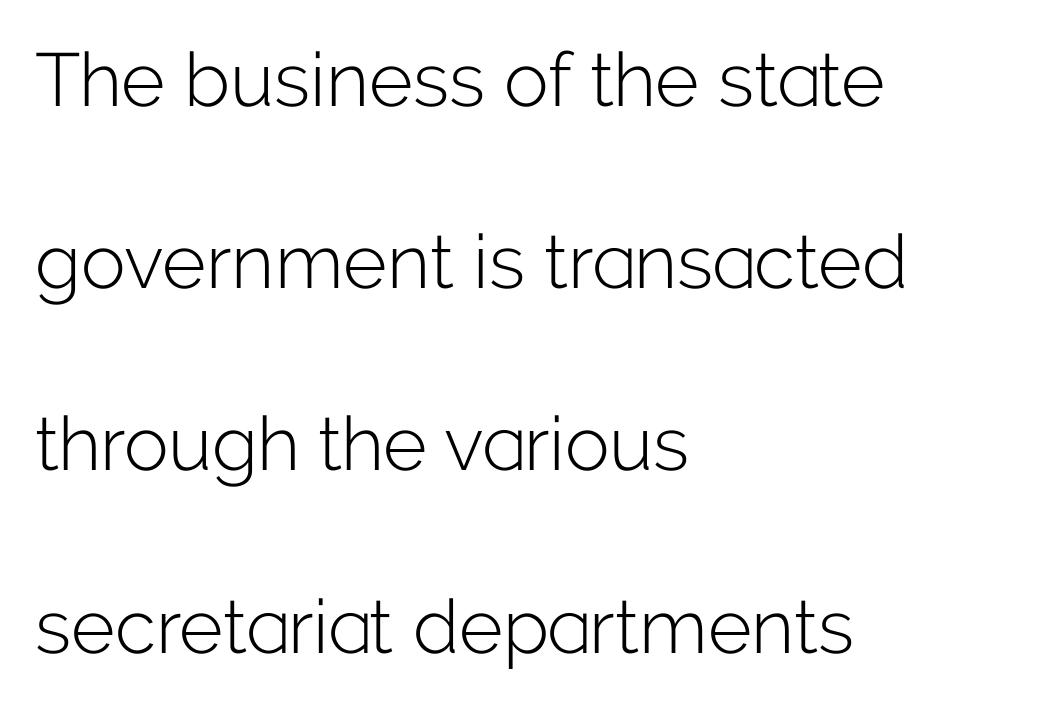
Q: Is the text bold? A: No.
Q: Is the text italic (slanted)? A: No, it is upright.
Q: Is the typeface a serif or a sans-serif typeface? A: Sans-serif.
Q: Is the text underlined? A: No.
Q: How is the paragraph aligned? A: Left-aligned.
Q: Is the spacing between letters normal or unusually wide? A: Normal.
Q: Is the spacing between lines tight, normal or loose? A: Loose.
Q: Width (condensed, normal, or wide)? A: Normal.
Q: Stroke contrast? A: Low.
Q: x-height? A: Medium.
Q: Monospaced? A: No.
